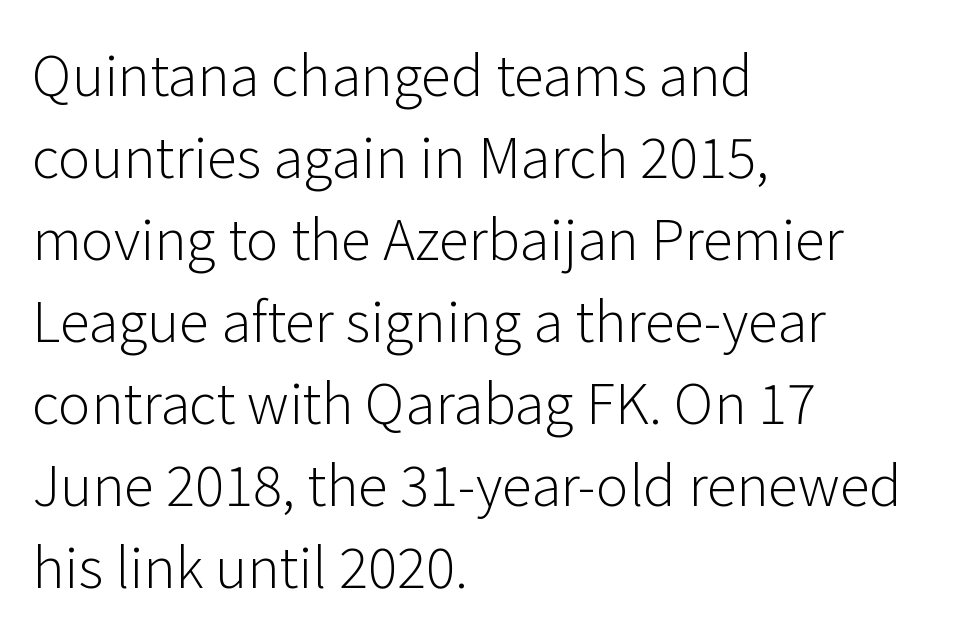
Type style note: lacks serifs. Standard letterfit; no display-style spreading of the glyphs. The space between consecutive lines is moderate. The passage shown is typed in a proportional face where columns would drift. The ragged edge is on the right, which tells us the setting is flush left.
